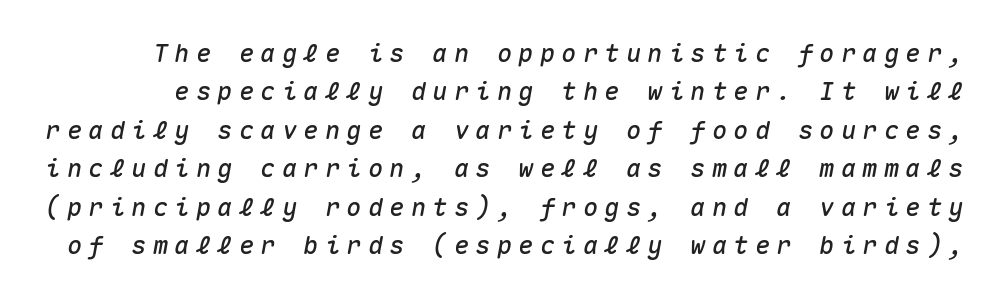
Q: Is the text italic (slanted)? A: Yes, it leans right by about 10 degrees.
Q: Is the text underlined? A: No.
Q: Is the spacing between letters normal or unusually wide? A: Unusually wide.
Q: Is the spacing between lines tight, normal or loose? A: Normal.
